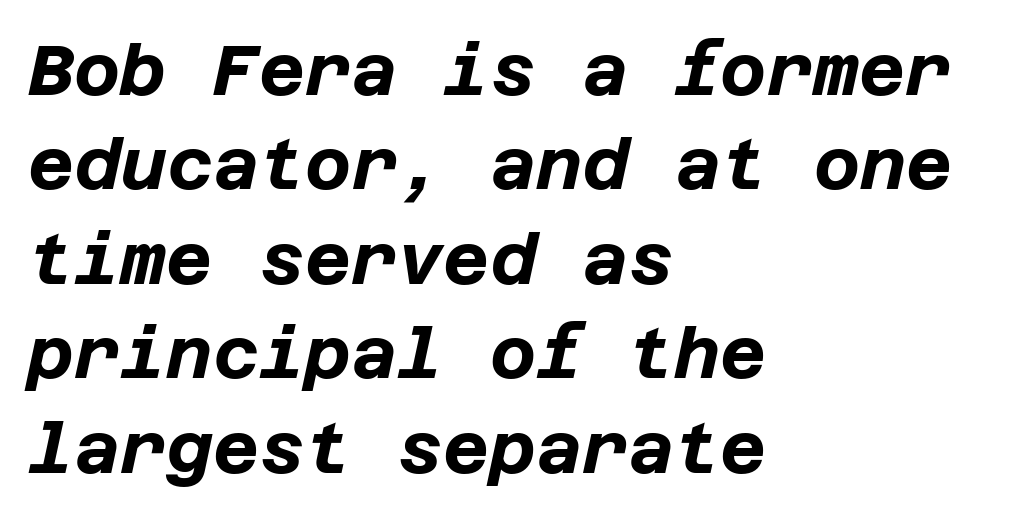
Q: Is the text bold? A: Yes.
Q: Is the text italic (slanted)? A: Yes, it leans right by about 12 degrees.
Q: Is the text underlined? A: No.
Q: How is the paragraph aligned? A: Left-aligned.
Q: Is the spacing between letters normal or unusually wide? A: Normal.
Q: Is the spacing between lines tight, normal or loose? A: Normal.
Q: Width (condensed, normal, or wide)? A: Normal.
Q: Stroke contrast? A: Low.
Q: x-height? A: Large.
